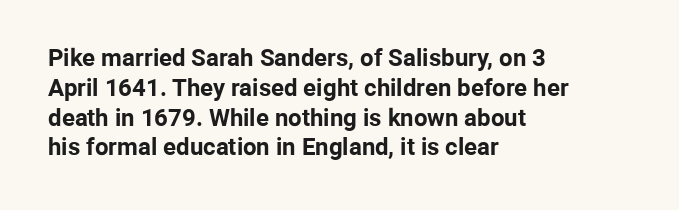
{"italic": "no", "bold": "yes", "underline": "no", "align": "left", "line_spacing_ratio": 1.24, "letter_spacing": "normal", "letter_spacing_em": 0.0, "glyph_px": 24}
